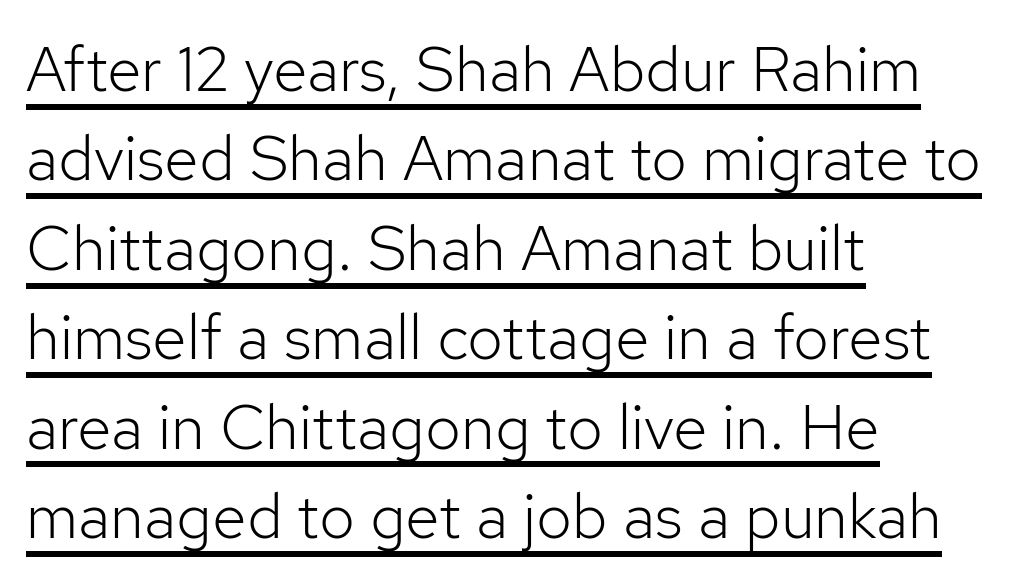
{"serif": "no", "italic": "no", "bold": "no", "weight": "light", "width": "normal", "stroke_contrast": "low", "x_height": "medium", "monospaced": "no", "underline": "yes", "align": "left", "line_spacing": "normal", "line_spacing_ratio": 1.42, "letter_spacing": "normal", "letter_spacing_em": 0.0, "glyph_px": 63}
